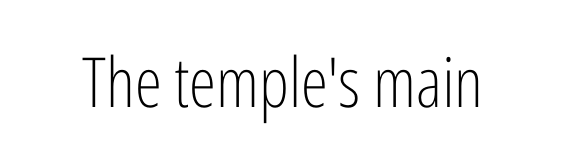
The image shows 69 px light, condensed sans-serif type, upright; set normal letter spacing, not underlined; low stroke contrast and a medium x-height.
